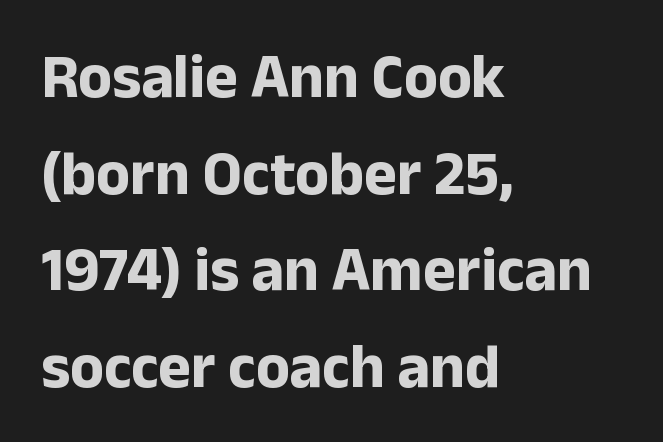
Q: Is the text bold? A: Yes.
Q: Is the text italic (slanted)? A: No, it is upright.
Q: Is the typeface a serif or a sans-serif typeface? A: Sans-serif.
Q: Is the text underlined? A: No.
Q: How is the paragraph aligned? A: Left-aligned.
Q: Is the spacing between letters normal or unusually wide? A: Normal.
Q: Is the spacing between lines tight, normal or loose? A: Normal.
Q: Width (condensed, normal, or wide)? A: Normal.
Q: Stroke contrast? A: Low.
Q: x-height? A: Medium.
Q: Monospaced? A: No.
